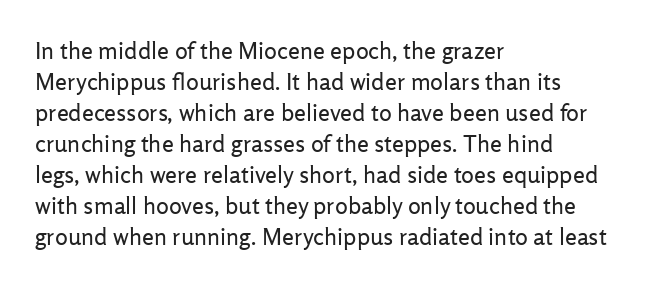
The image shows 24 px text type, upright; set left-aligned, normal line spacing (1.29x), normal letter spacing, not underlined.
